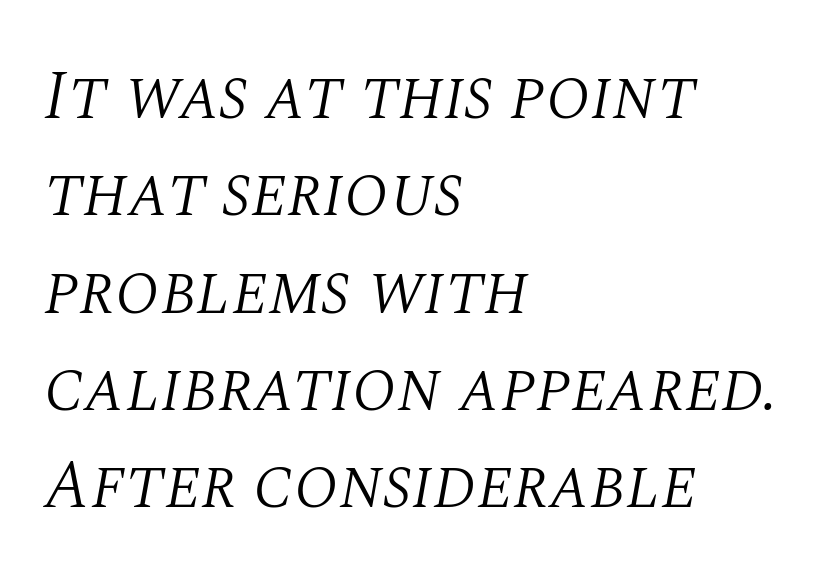
The typesetting does not lean heavy: it is not bold. In terms of leading, this rendering sits right in the middle. The passage shown is typed in a proportional face where columns would drift. Caption: standard tracking, unaltered. Observe the serifs anchoring each vertical stroke in this sample. The text block is weighted toward the left margin, trailing off unevenly rightward.
